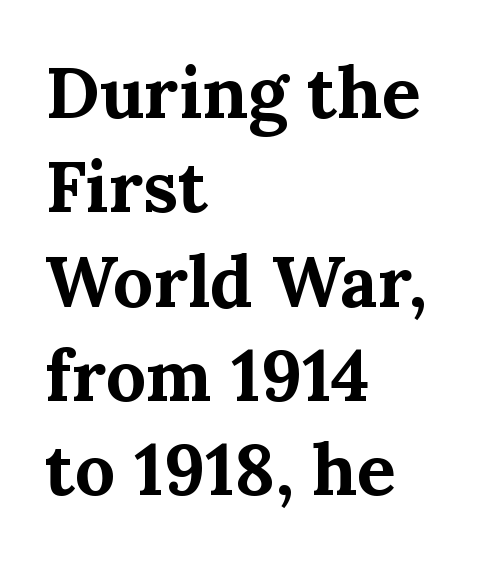
Here the designer chose a conventional face with non-uniform glyph widths. Check the space under the baseline: it is left empty. This is the regular roman posture of the typeface. A dark, heavy texture on the line: the type is bold. The font family rendered here belongs to the serif group.
